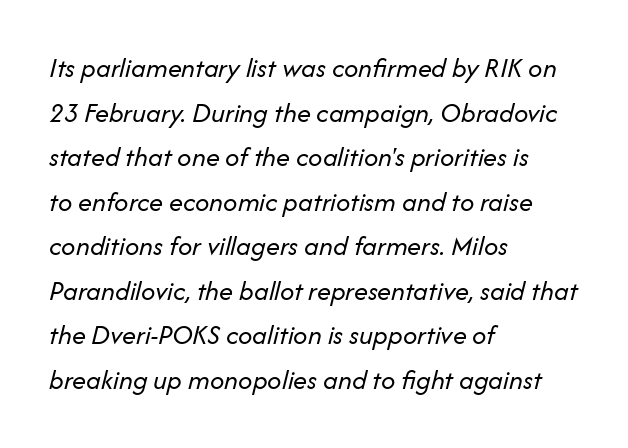
Standard letterfit; no display-style spreading of the glyphs. Each letter keeps its own natural width here, so spacing adapts to shape. Stems and bowls with no extra thickness — not bold. Anything drawn beneath the words? Only blank space. Slant detected: the letters are inclined. The compositor pushed each line to the left boundary.
